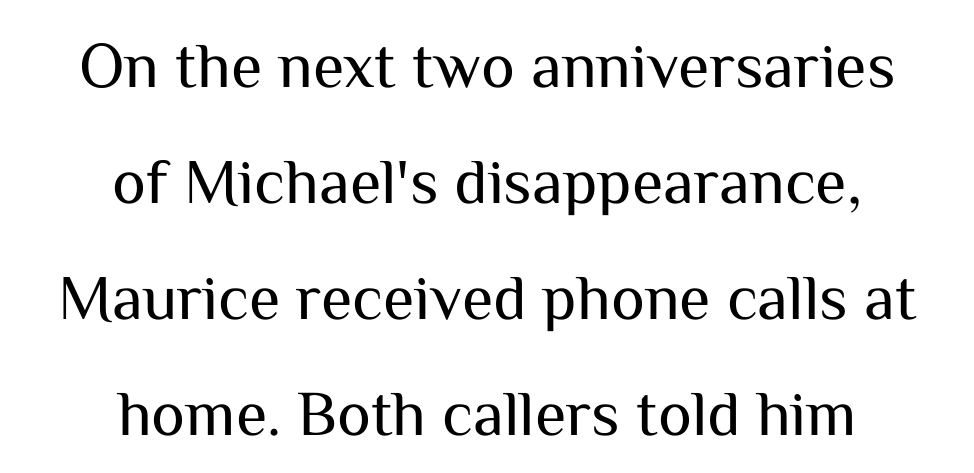
The image shows 64 px regular-weight sans-serif type, upright; set centered, line spacing 1.81x, normal letter spacing, not underlined; medium stroke contrast and a medium x-height.
